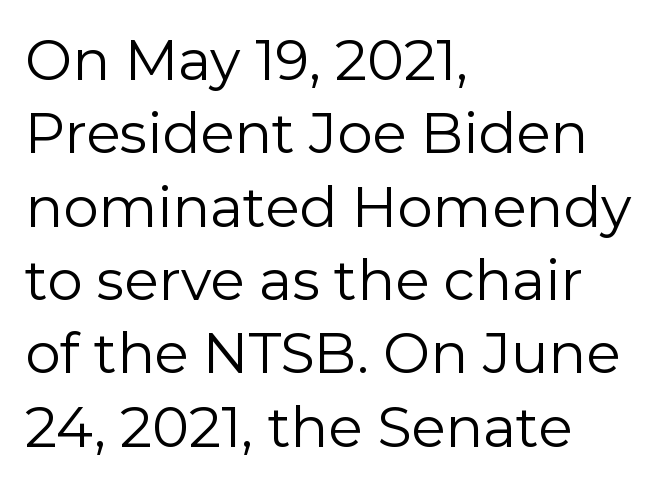
Q: Is the text bold? A: No.
Q: Is the text italic (slanted)? A: No, it is upright.
Q: Is the typeface a serif or a sans-serif typeface? A: Sans-serif.
Q: Is the text underlined? A: No.
Q: How is the paragraph aligned? A: Left-aligned.
Q: Is the spacing between letters normal or unusually wide? A: Normal.
Q: Is the spacing between lines tight, normal or loose? A: Normal.
Q: Width (condensed, normal, or wide)? A: Normal.
Q: Stroke contrast? A: Low.
Q: x-height? A: Medium.
Q: Monospaced? A: No.
